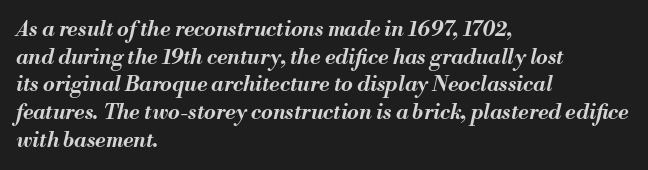
The image shows 21 px bold type, italic (leaning right); set left-aligned, normal line spacing (1.32x), normal letter spacing, not underlined.
